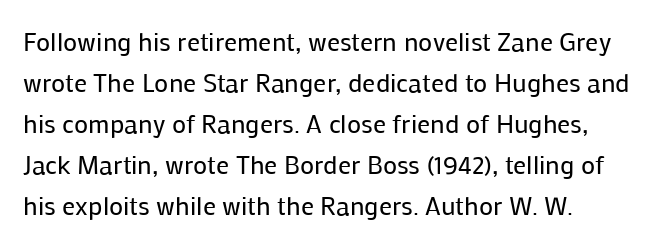
{"italic": "no", "bold": "no", "underline": "no", "align": "left", "line_spacing": "normal", "line_spacing_ratio": 1.58, "letter_spacing": "normal", "letter_spacing_em": 0.0, "glyph_px": 26}
